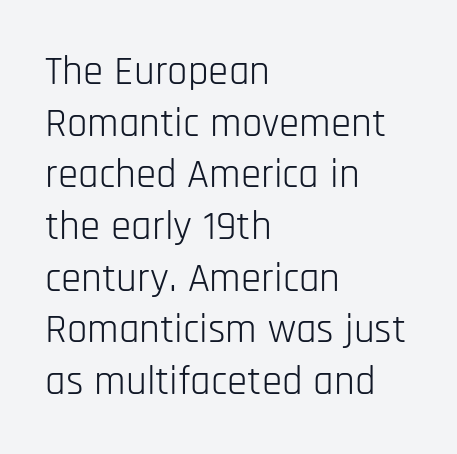
The image shows 41 px light, condensed sans-serif type, upright; set left-aligned, normal line spacing (1.26x), normal letter spacing, not underlined; low stroke contrast and a large x-height.
